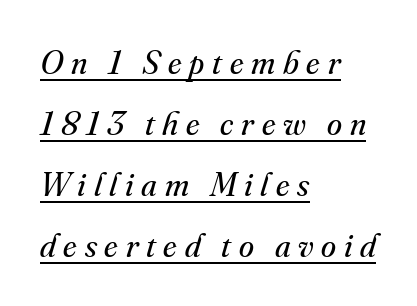
{"serif": "yes", "italic": "yes", "lean": "right", "slant_degrees": 16, "bold": "no", "weight": "regular", "width": "normal", "stroke_contrast": "medium", "x_height": "small", "monospaced": "no", "underline": "yes", "align": "left", "line_spacing_ratio": 1.79, "letter_spacing": "wide", "letter_spacing_em": 0.23, "glyph_px": 34}
